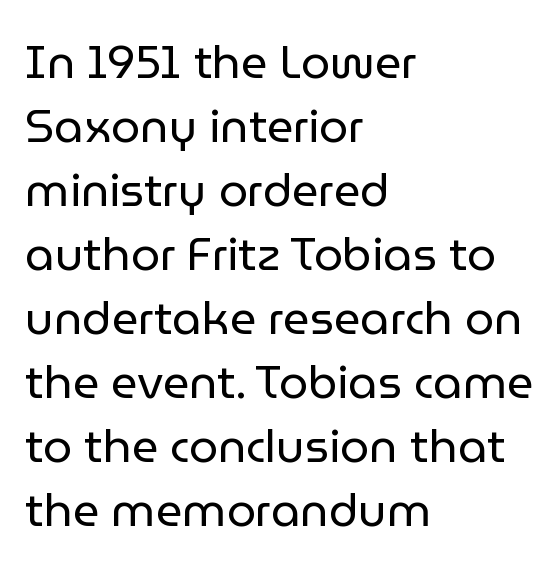
The image shows 46 px regular-weight sans-serif type, upright; set left-aligned, normal line spacing (1.39x), normal letter spacing, not underlined; low stroke contrast and a medium x-height.
